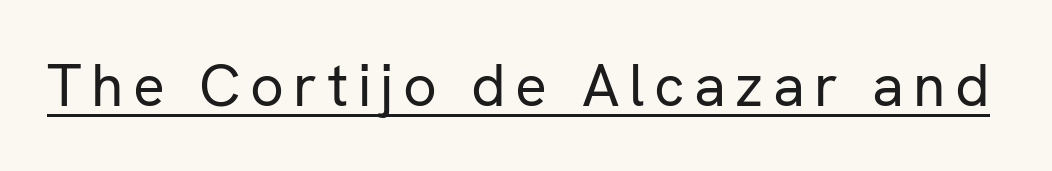
{"serif": "no", "italic": "no", "bold": "no", "weight": "regular", "width": "normal", "stroke_contrast": "low", "x_height": "medium", "monospaced": "no", "underline": "yes", "glyph_px": 59}
